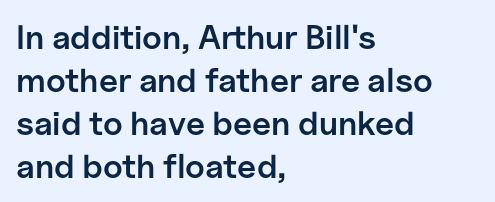
The image shows 34 px semibold sans-serif type, upright; set left-aligned, normal line spacing (1.26x), normal letter spacing, not underlined; low stroke contrast and a medium x-height.
